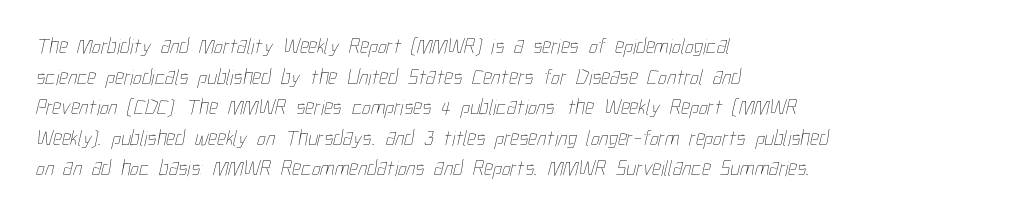
The letters sit at their default tracking, neither squeezed nor spread. Check under the words: just untouched page. The characters are drawn with everyday or finer stroke widths. A typesetter would call this leading conventional body-copy spacing.
